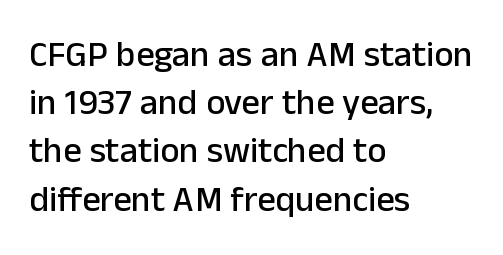
Q: Is the text italic (slanted)? A: No, it is upright.
Q: Is the typeface a serif or a sans-serif typeface? A: Sans-serif.
Q: Is the text underlined? A: No.
Q: How is the paragraph aligned? A: Left-aligned.
Q: Is the spacing between letters normal or unusually wide? A: Normal.
Q: Is the spacing between lines tight, normal or loose? A: Normal.
Q: Width (condensed, normal, or wide)? A: Normal.
Q: Stroke contrast? A: Low.
Q: x-height? A: Medium.
Q: Monospaced? A: No.
